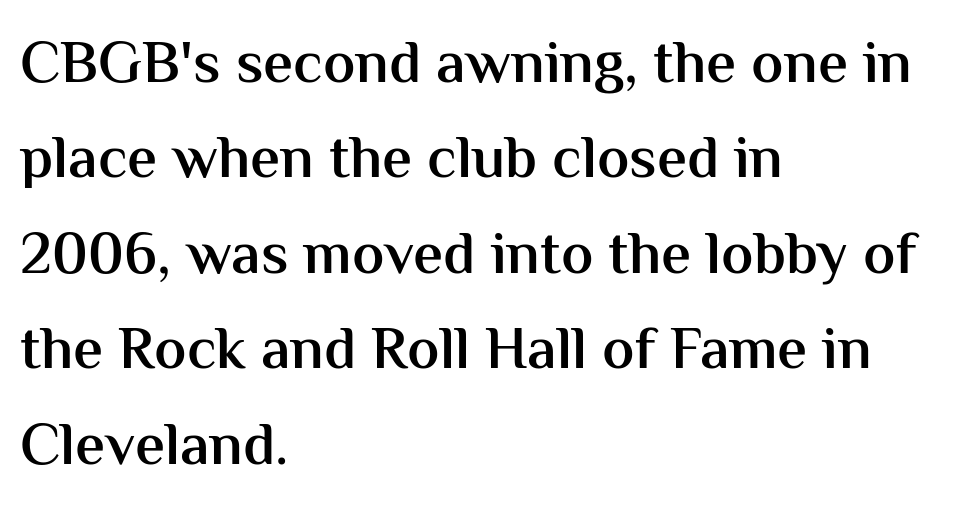
The image shows 60 px semibold sans-serif type, upright; set left-aligned, normal line spacing (1.59x), normal letter spacing, not underlined; medium stroke contrast and a medium x-height.
